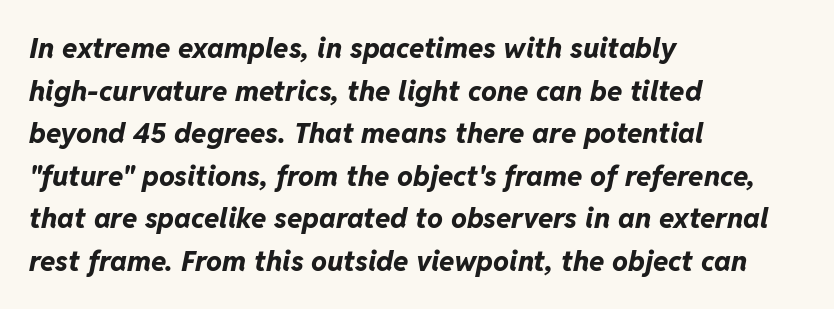
{"italic": "yes", "lean": "right", "slant_degrees": 11, "bold": "yes", "weight": "bold", "width": "normal", "stroke_contrast": "low", "x_height": "medium", "monospaced": "no", "underline": "no", "align": "left", "line_spacing": "normal", "line_spacing_ratio": 1.52, "letter_spacing": "normal", "letter_spacing_em": 0.0, "glyph_px": 28}
